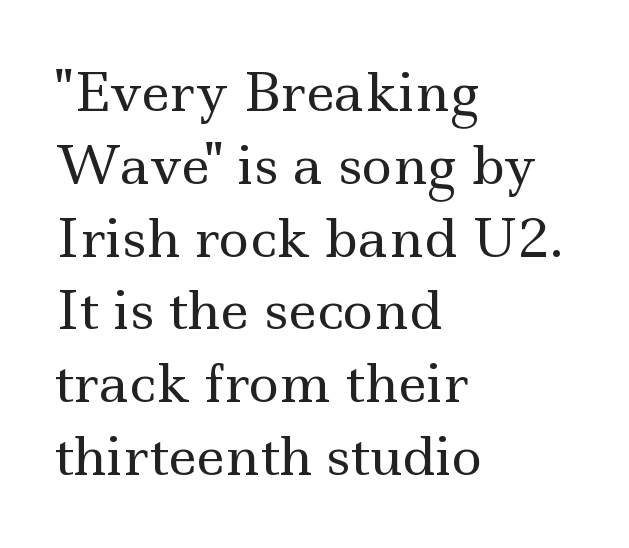
{"serif": "yes", "italic": "no", "bold": "no", "weight": "regular", "width": "wide", "x_height": "small", "monospaced": "no", "underline": "no", "align": "left", "line_spacing": "normal", "line_spacing_ratio": 1.4, "letter_spacing": "normal", "letter_spacing_em": 0.0, "glyph_px": 52}
